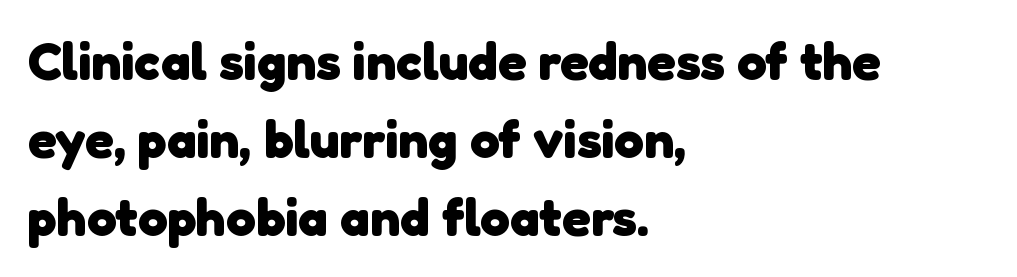
This sample is left-justified, so line endings fall wherever the words run out. Underlining? Definitely not there. Look at the bottom of the vertical strokes: they stop flat, with no serifs. Inter-character spacing is left at the font's built-in metrics. Summary of weight: heavy, a full bold.
